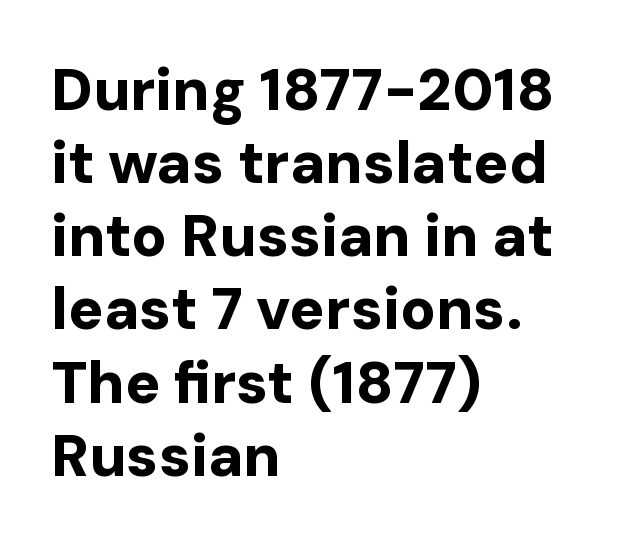
{"serif": "no", "italic": "no", "bold": "yes", "weight": "bold", "width": "normal", "stroke_contrast": "low", "x_height": "medium", "monospaced": "no", "underline": "no", "align": "left", "line_spacing_ratio": 1.24, "letter_spacing": "normal", "letter_spacing_em": 0.0, "glyph_px": 59}
